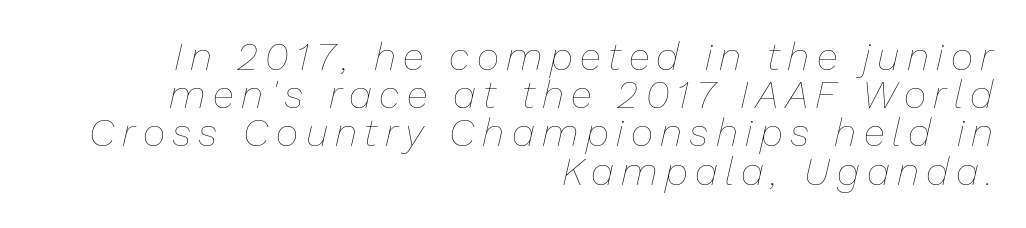
The image shows 39 px thin type, italic (leaning right); set right-aligned, tight line spacing (0.98x), not underlined; low stroke contrast and a medium x-height.
